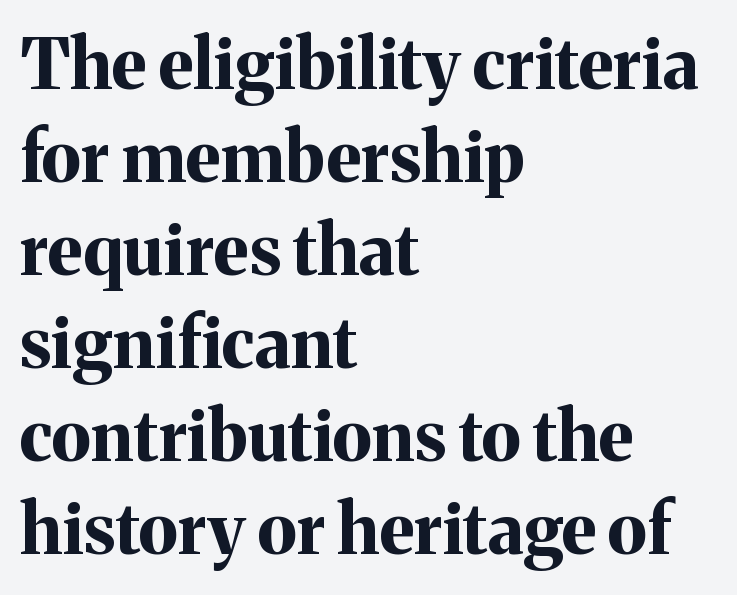
Is this a fixed-width face? No — the glyphs have proportional, varying widths. Is the type bold? Yes — the strokes are clearly thick and heavy. The letters stand straight up with perfectly vertical stems. Layout note: lines flush left. A clean baseline with only descenders dipping below it. Tracking value appears to be zero — textbook default spacing.
